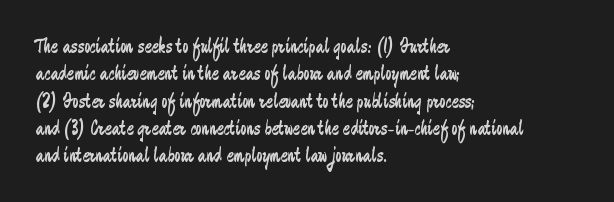
The image shows 21 px text type; set left-aligned, normal line spacing (1.3x), normal letter spacing, not underlined.
